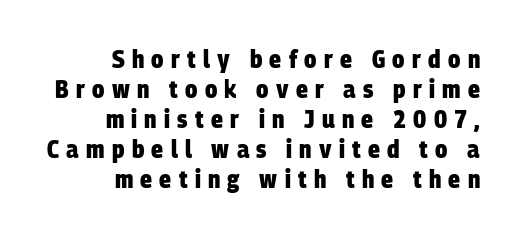
Check under the words: just untouched page. Glyph-to-glyph distance is far greater than everyday printed text. Compared with a flush-left layout, this one pins lines to the opposite, right side. Notice how thick the strokes are: this is what a full bold looks like.
